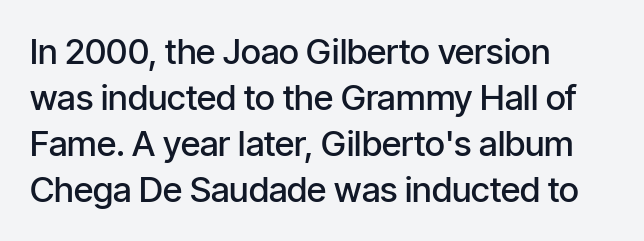
Q: Is the text bold? A: Semi-bold.
Q: Is the text italic (slanted)? A: No, it is upright.
Q: Is the typeface a serif or a sans-serif typeface? A: Sans-serif.
Q: Is the text underlined? A: No.
Q: How is the paragraph aligned? A: Left-aligned.
Q: Is the spacing between letters normal or unusually wide? A: Normal.
Q: Is the spacing between lines tight, normal or loose? A: Normal.
Q: Width (condensed, normal, or wide)? A: Condensed.
Q: Stroke contrast? A: Low.
Q: x-height? A: Medium.
Q: Monospaced? A: No.
